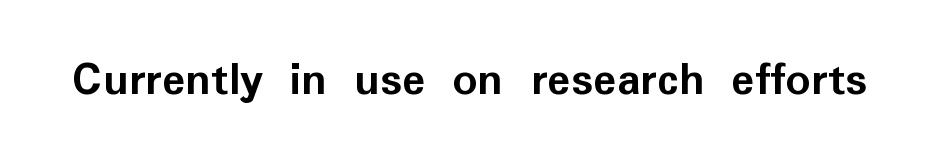
The image shows 49 px semibold sans-serif type, upright; set normal letter spacing, not underlined; low stroke contrast and a medium x-height.
